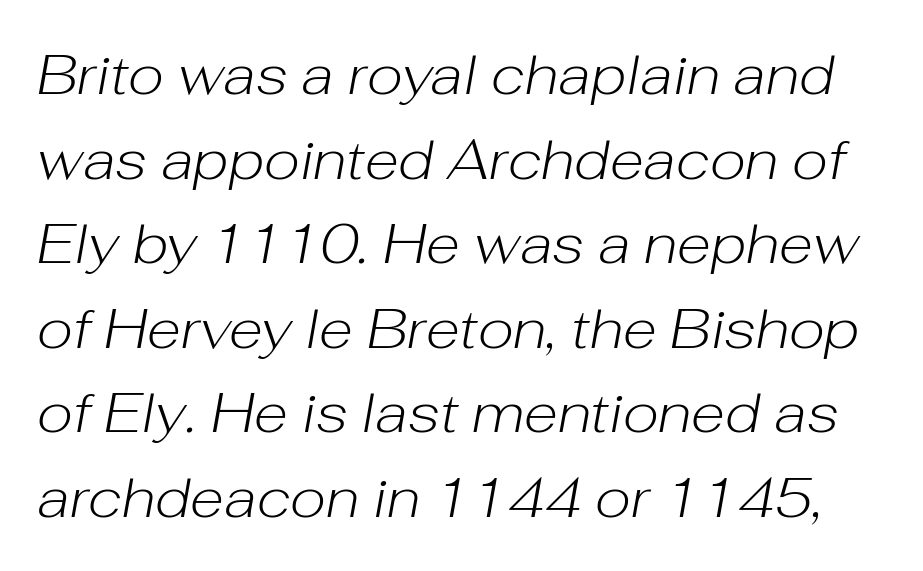
Q: Is the text bold? A: No.
Q: Is the text italic (slanted)? A: Yes, it leans right by about 10 degrees.
Q: Is the text underlined? A: No.
Q: Is the spacing between letters normal or unusually wide? A: Normal.
Q: Is the spacing between lines tight, normal or loose? A: Normal.
Q: Width (condensed, normal, or wide)? A: Normal.
Q: Stroke contrast? A: Low.
Q: x-height? A: Medium.
Q: Monospaced? A: No.
